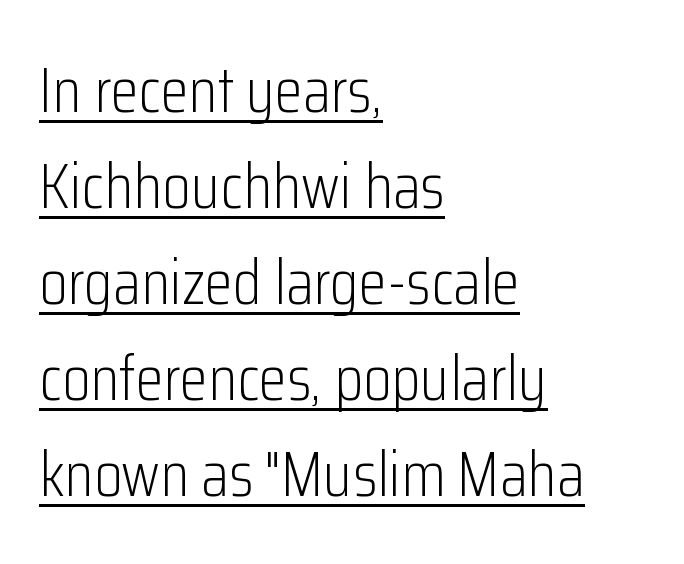
The image shows 64 px light, condensed sans-serif type, upright; set left-aligned, normal line spacing (1.5x), normal letter spacing, underlined; low stroke contrast and a medium x-height.
